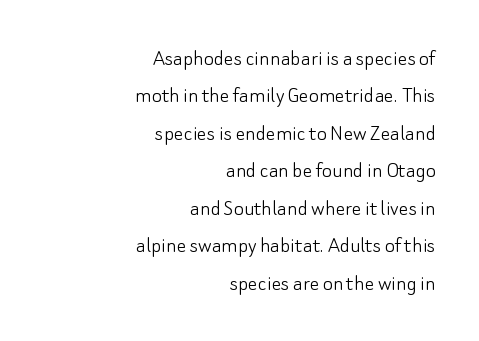
The rendering anchors every line to the right-hand side. Ascenders rise straight up at ninety degrees. The letters look calm and open, with moderate or lighter stems. Has an underline been added? It has not. In terms of leading, this rendering sits right in the middle.
